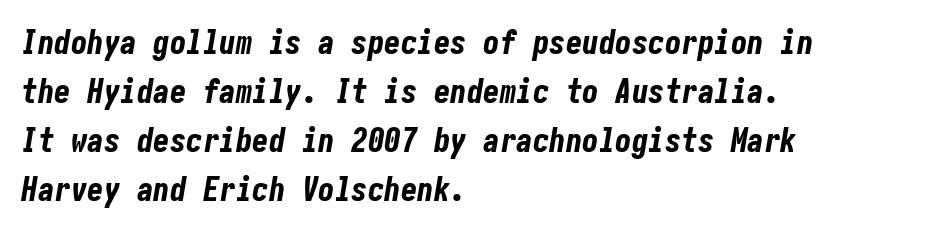
Q: Is the text bold? A: Yes.
Q: Is the text italic (slanted)? A: Yes, it leans right by about 10 degrees.
Q: Is the text underlined? A: No.
Q: How is the paragraph aligned? A: Left-aligned.
Q: Is the spacing between letters normal or unusually wide? A: Normal.
Q: Is the spacing between lines tight, normal or loose? A: Normal.
Q: Width (condensed, normal, or wide)? A: Condensed.
Q: Stroke contrast? A: Low.
Q: x-height? A: Medium.
